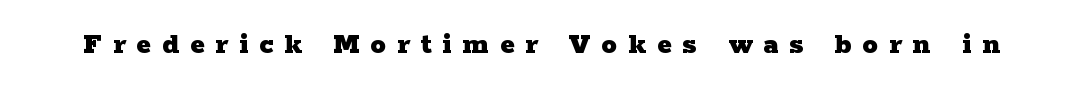
Q: Is the text bold? A: Yes.
Q: Is the text italic (slanted)? A: No, it is upright.
Q: Is the typeface a serif or a sans-serif typeface? A: Serif.
Q: Is the text underlined? A: No.
Q: Is the spacing between letters normal or unusually wide? A: Unusually wide.
Q: Width (condensed, normal, or wide)? A: Wide.
Q: Stroke contrast? A: Low.
Q: x-height? A: Medium.
Q: Monospaced? A: No.
